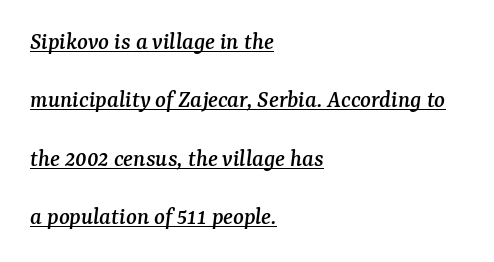
If you drew a ruler down the left edge, every line would touch it. In terms of leading, this rendering errs on the spacious side. Standard letterfit; no display-style spreading of the glyphs. Looking at the ascenders, they clearly lean. A typographer would call this underscored text.
